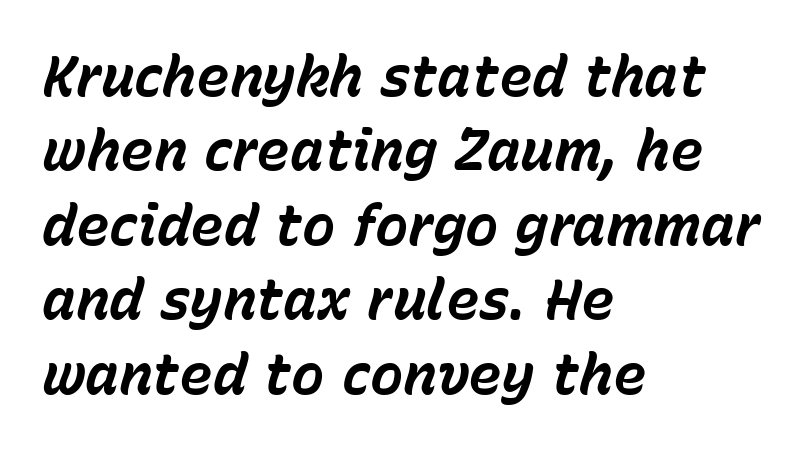
{"italic": "yes", "lean": "right", "slant_degrees": 15, "bold": "yes", "weight": "bold", "width": "normal", "stroke_contrast": "low", "x_height": "medium", "monospaced": "no", "underline": "no", "align": "left", "line_spacing": "normal", "line_spacing_ratio": 1.33, "letter_spacing": "normal", "letter_spacing_em": 0.0, "glyph_px": 56}
